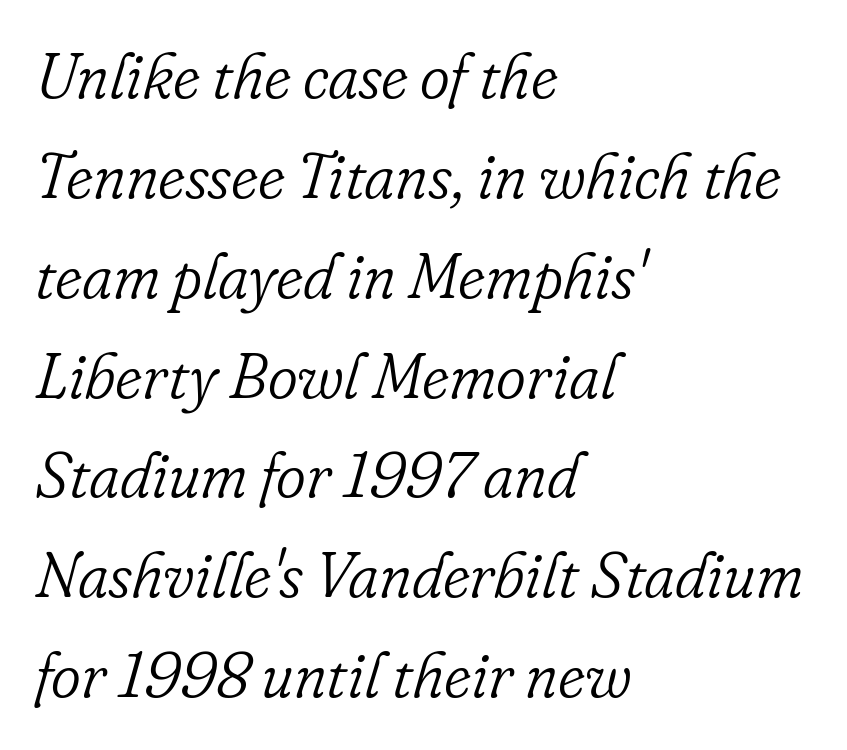
Clear beneath every line of the passage. Baseline-to-baseline distance is the conventional proportion of letter height. The letters sit at their default tracking, neither squeezed nor spread. In CSS terms this would be text-align: left. Do the characters align in a grid? No, the font is proportional.
